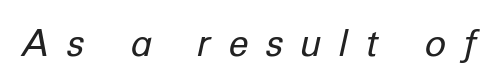
Observe the lean: these are italic letterforms. Display-style spreading of the glyphs; the letterfit is very open. The gap between lines stays unmarked. On a weight scale, this lands at 450 or below.
